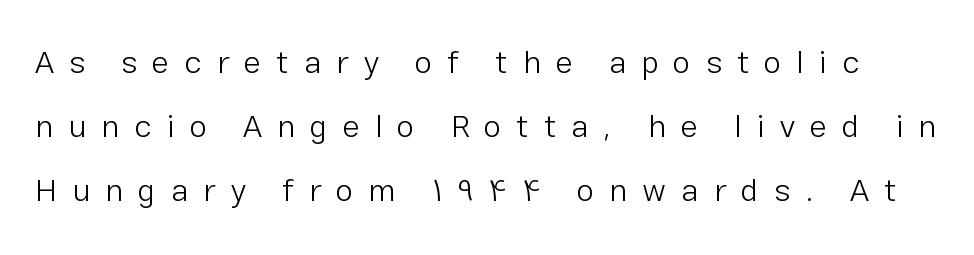
{"serif": "no", "italic": "no", "bold": "no", "weight": "light", "width": "normal", "stroke_contrast": "low", "x_height": "medium", "monospaced": "no", "underline": "no", "line_spacing": "loose", "line_spacing_ratio": 2.0, "letter_spacing": "wide", "letter_spacing_em": 0.47, "glyph_px": 32}
